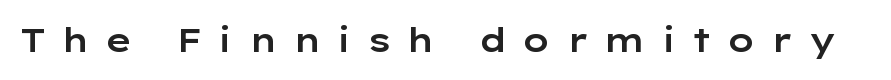
The lettering holds an erect, upright posture throughout. The baseline area is clear. The type is letterspaced generously, with wide tracking. Varying glyph widths throughout — classic text-font behaviour. Note: no serifs on the glyphs.
